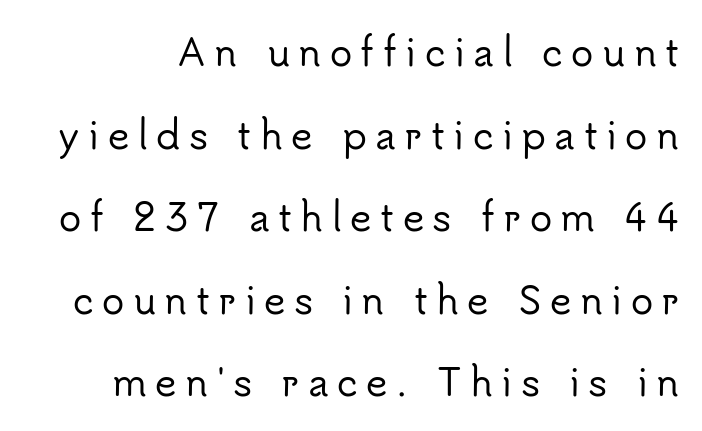
The vertical gap from one line to the next is large. Looks like regular typesetting: each glyph gets only the width it needs. Just letters on the line, the space beneath them empty. The rendering inserts visible extra space after every character.
